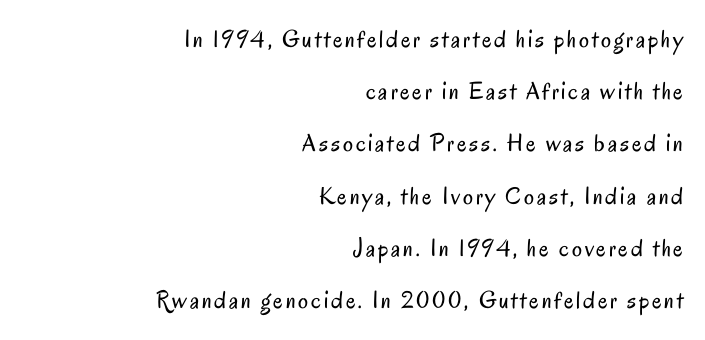
The image shows 25 px text type, upright; set right-aligned, loose line spacing (2.09x), not underlined.
